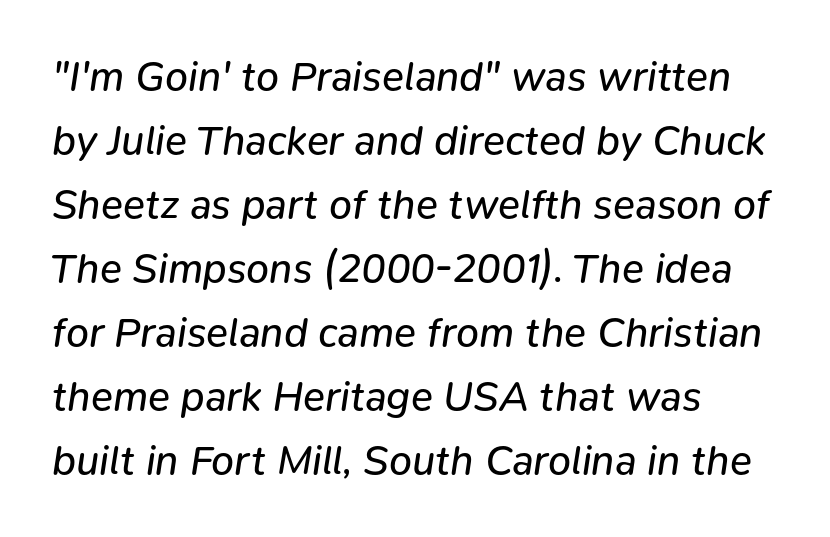
The image shows 41 px regular-weight type, italic (leaning right); set left-aligned, normal line spacing (1.56x), normal letter spacing, not underlined; low stroke contrast and a medium x-height.
